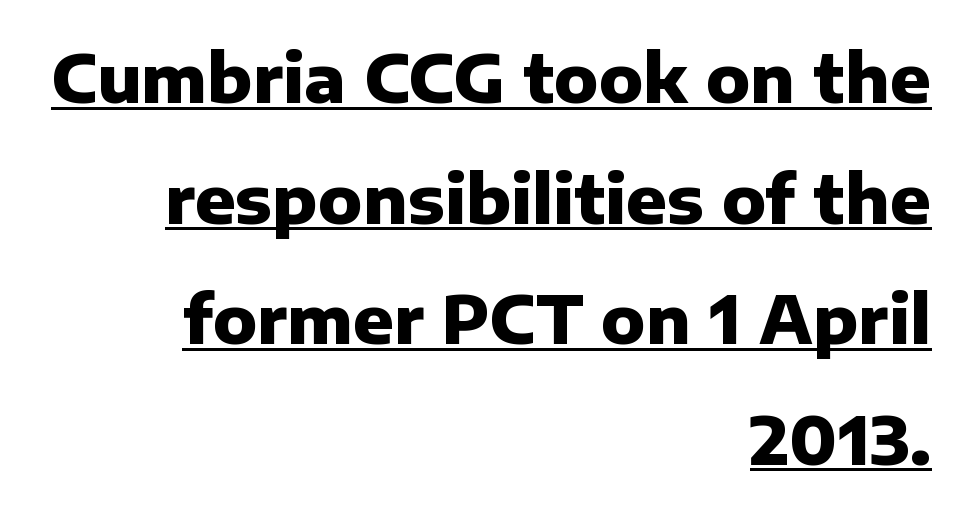
Q: Is the text bold? A: Yes.
Q: Is the text italic (slanted)? A: No, it is upright.
Q: Is the typeface a serif or a sans-serif typeface? A: Sans-serif.
Q: Is the text underlined? A: Yes.
Q: How is the paragraph aligned? A: Right-aligned.
Q: Is the spacing between letters normal or unusually wide? A: Normal.
Q: Width (condensed, normal, or wide)? A: Normal.
Q: Stroke contrast? A: Low.
Q: x-height? A: Medium.
Q: Monospaced? A: No.
